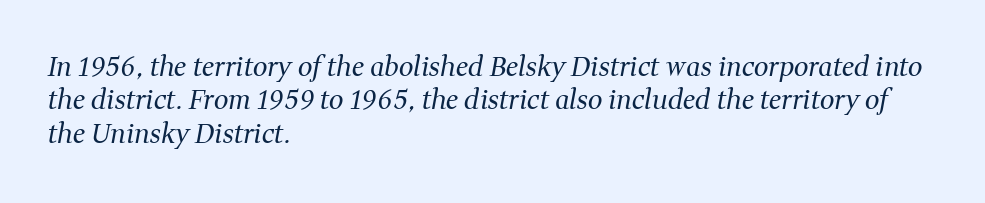
Q: Is the text bold? A: No.
Q: Is the text italic (slanted)? A: Yes, it leans right by about 11 degrees.
Q: Is the text underlined? A: No.
Q: How is the paragraph aligned? A: Left-aligned.
Q: Is the spacing between letters normal or unusually wide? A: Normal.
Q: Is the spacing between lines tight, normal or loose? A: Normal.
